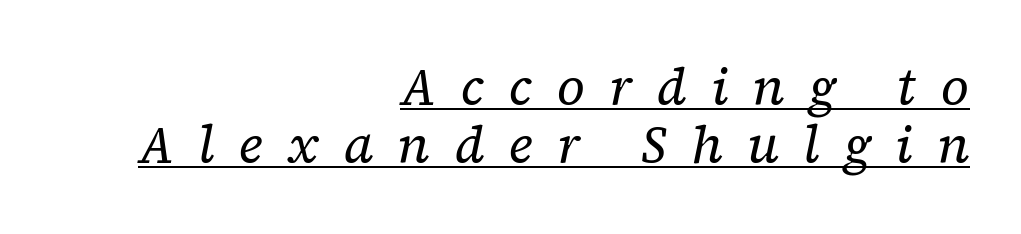
Q: Is the text bold? A: No.
Q: Is the text italic (slanted)? A: Yes, it leans right by about 12 degrees.
Q: Is the typeface a serif or a sans-serif typeface? A: Serif.
Q: Is the text underlined? A: Yes.
Q: How is the paragraph aligned? A: Right-aligned.
Q: Is the spacing between letters normal or unusually wide? A: Unusually wide.
Q: Is the spacing between lines tight, normal or loose? A: Tight.
Q: Width (condensed, normal, or wide)? A: Normal.
Q: Stroke contrast? A: Low.
Q: x-height? A: Medium.
Q: Monospaced? A: No.
